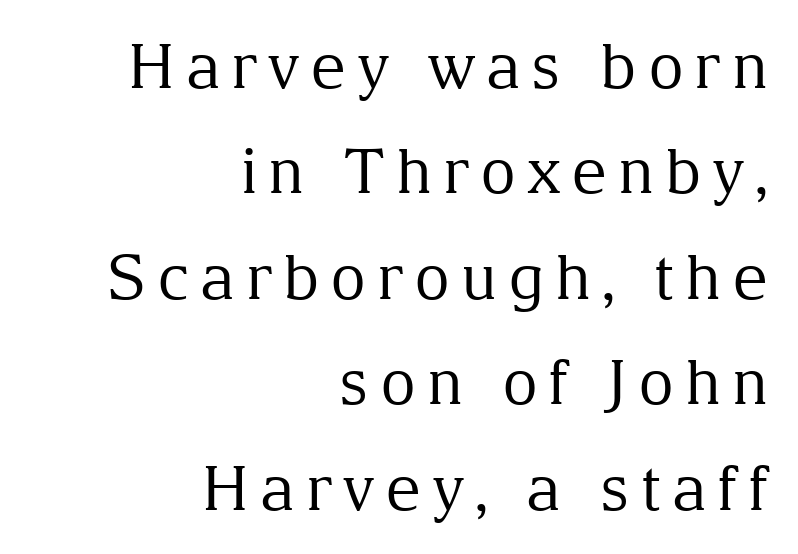
{"serif": "yes", "italic": "no", "bold": "no", "weight": "regular", "width": "normal", "stroke_contrast": "medium", "x_height": "medium", "monospaced": "no", "underline": "no", "align": "right", "line_spacing": "normal", "line_spacing_ratio": 1.7, "glyph_px": 62}
